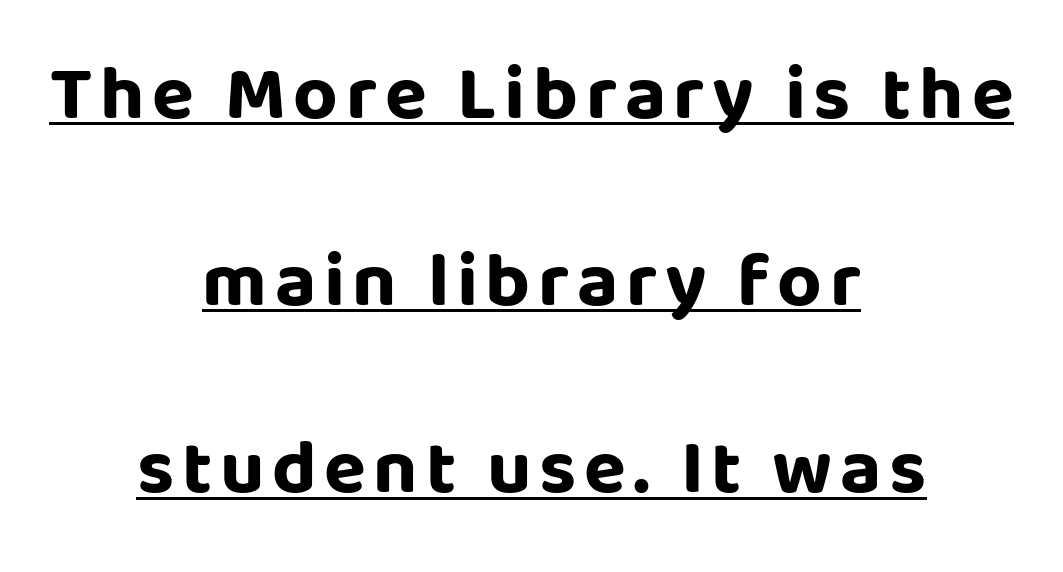
This sample carries an underscore along the baseline area. The designer went with a sans here, leaving each stem footless. These lines are rendered in a variable-pitch font. The line-height multiplier appears high, well above default. Heavy-handed strokes throughout: this text is bold. The text block is weighted toward neither margin, spreading evenly from the middle.
